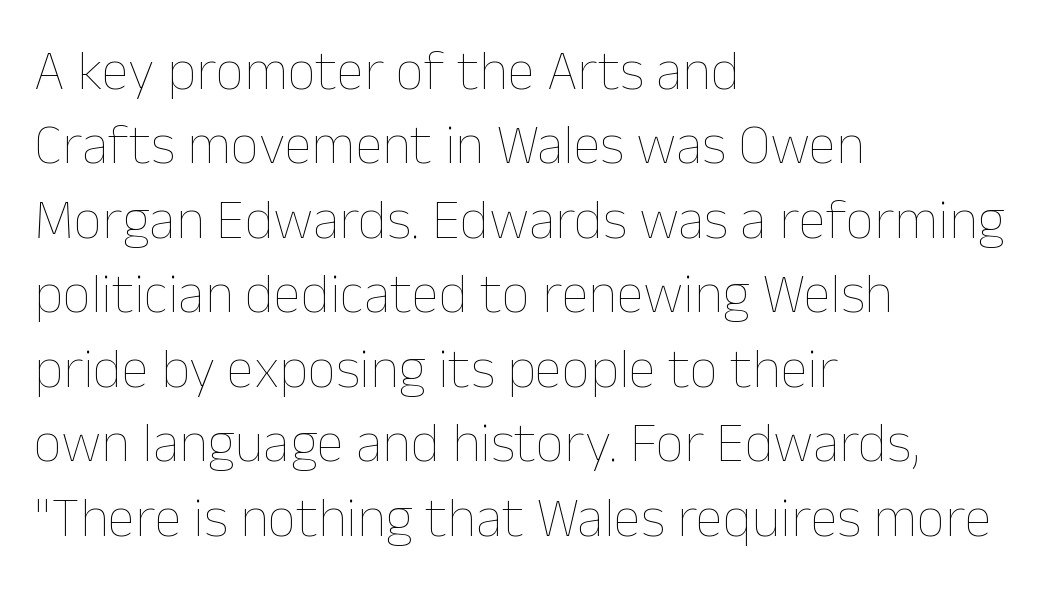
Q: Is the text bold? A: No.
Q: Is the text italic (slanted)? A: No, it is upright.
Q: Is the text underlined? A: No.
Q: How is the paragraph aligned? A: Left-aligned.
Q: Is the spacing between letters normal or unusually wide? A: Normal.
Q: Is the spacing between lines tight, normal or loose? A: Normal.
Q: Width (condensed, normal, or wide)? A: Normal.
Q: Stroke contrast? A: Low.
Q: x-height? A: Medium.
Q: Monospaced? A: No.
